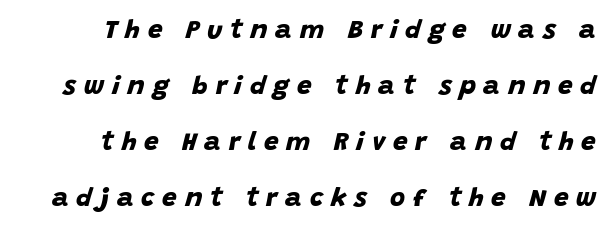
The image shows 26 px bold type; set loose line spacing (2.16x), unusually wide letter spacing (+0.3 em), not underlined.
